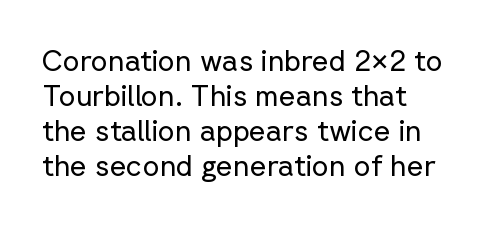
The image shows 29 px regular-weight sans-serif type, upright; set line spacing 1.21x, normal letter spacing, not underlined; low stroke contrast and a medium x-height.
